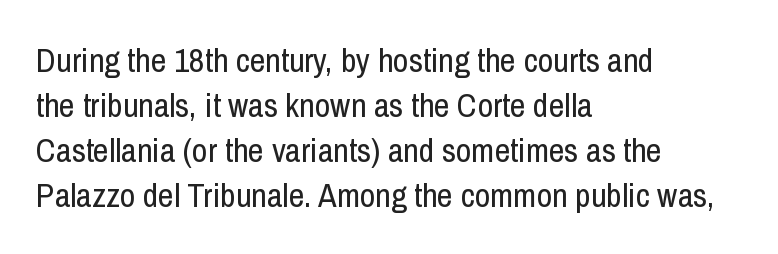
The image shows 34 px regular-weight, condensed sans-serif type, upright; set left-aligned, normal line spacing (1.32x), normal letter spacing, not underlined; low stroke contrast and a medium x-height.
